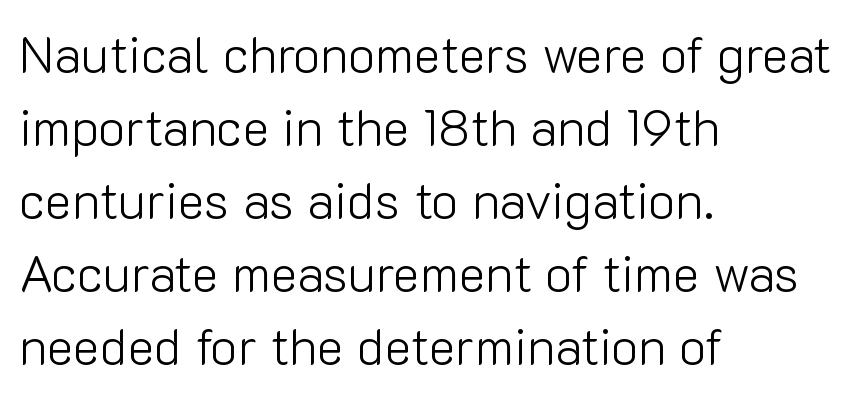
Q: Is the text bold? A: No.
Q: Is the text italic (slanted)? A: No, it is upright.
Q: Is the typeface a serif or a sans-serif typeface? A: Sans-serif.
Q: Is the text underlined? A: No.
Q: How is the paragraph aligned? A: Left-aligned.
Q: Is the spacing between letters normal or unusually wide? A: Normal.
Q: Is the spacing between lines tight, normal or loose? A: Normal.
Q: Width (condensed, normal, or wide)? A: Normal.
Q: Stroke contrast? A: Low.
Q: x-height? A: Medium.
Q: Monospaced? A: No.
